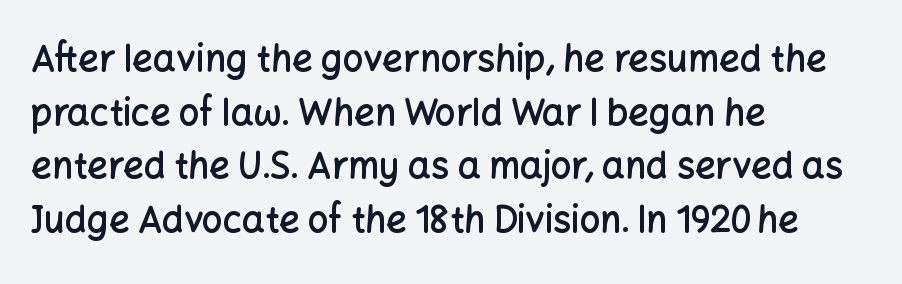
Q: Is the text bold? A: Semi-bold.
Q: Is the text italic (slanted)? A: No, it is upright.
Q: Is the typeface a serif or a sans-serif typeface? A: Sans-serif.
Q: Is the text underlined? A: No.
Q: How is the paragraph aligned? A: Left-aligned.
Q: Is the spacing between letters normal or unusually wide? A: Normal.
Q: Is the spacing between lines tight, normal or loose? A: Normal.
Q: Width (condensed, normal, or wide)? A: Normal.
Q: Stroke contrast? A: Low.
Q: x-height? A: Medium.
Q: Monospaced? A: No.
